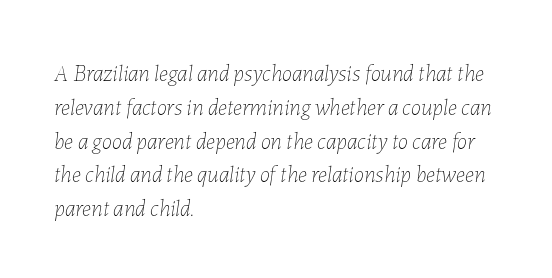
The image shows 23 px text type, italic (leaning right); set left-aligned, normal line spacing (1.47x), normal letter spacing, not underlined.
